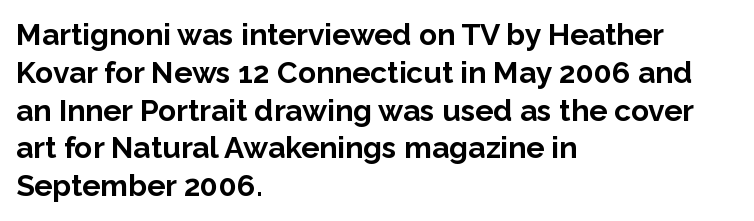
{"serif": "no", "italic": "no", "bold": "yes", "weight": "bold", "width": "normal", "stroke_contrast": "low", "x_height": "medium", "monospaced": "no", "underline": "no", "align": "left", "line_spacing": "normal", "line_spacing_ratio": 1.26, "letter_spacing": "normal", "letter_spacing_em": 0.0, "glyph_px": 30}
